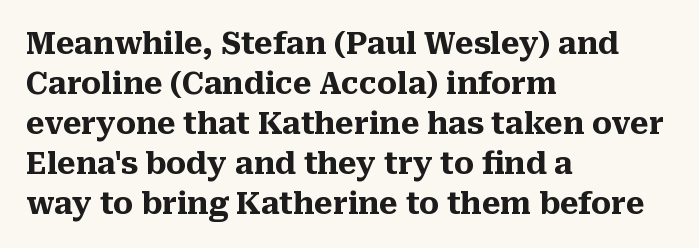
{"serif": "yes", "italic": "no", "bold": "yes", "weight": "heavy", "width": "normal", "stroke_contrast": "medium", "x_height": "medium", "monospaced": "no", "underline": "no", "align": "left", "line_spacing": "normal", "line_spacing_ratio": 1.33, "letter_spacing": "normal", "letter_spacing_em": 0.0, "glyph_px": 30}
